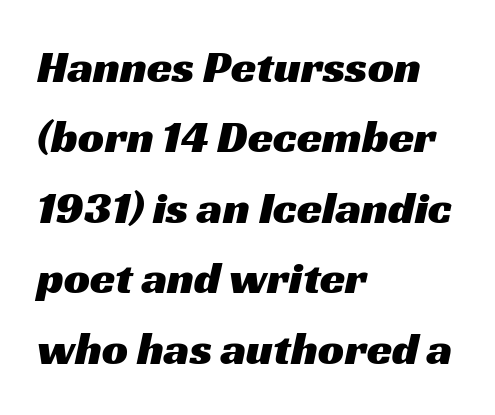
The image shows 46 px wide sans-serif type; set left-aligned, normal line spacing (1.53x), normal letter spacing, not underlined; medium stroke contrast and a medium x-height.
